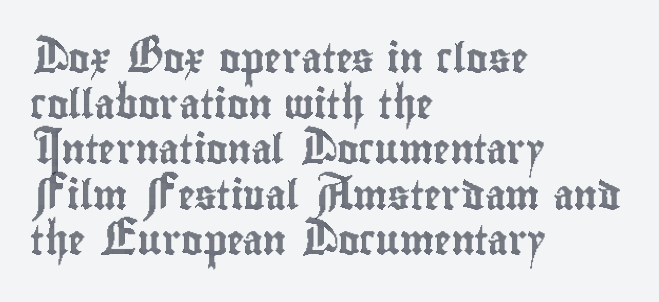
The image shows 29 px condensed type, upright; set left-aligned, normal line spacing (1.57x), normal letter spacing, not underlined; a small x-height.
